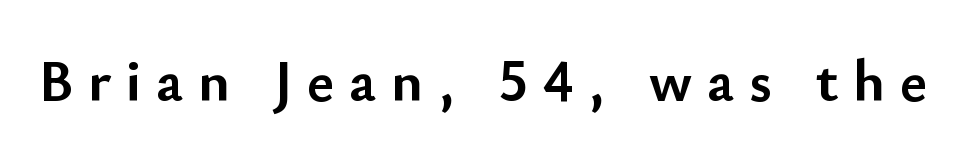
{"serif": "no", "italic": "no", "bold": "yes", "weight": "semibold", "width": "normal", "stroke_contrast": "low", "x_height": "small", "monospaced": "no", "underline": "no", "letter_spacing": "wide", "letter_spacing_em": 0.25, "glyph_px": 59}
